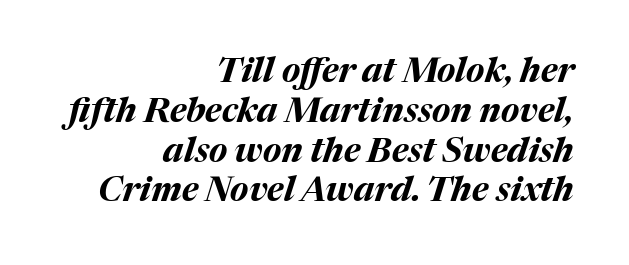
{"italic": "yes", "lean": "right", "slant_degrees": 17, "bold": "yes", "weight": "bold", "width": "normal", "stroke_contrast": "medium", "x_height": "medium", "monospaced": "no", "underline": "no", "align": "right", "line_spacing_ratio": 1.17, "letter_spacing": "normal", "letter_spacing_em": 0.0, "glyph_px": 34}
